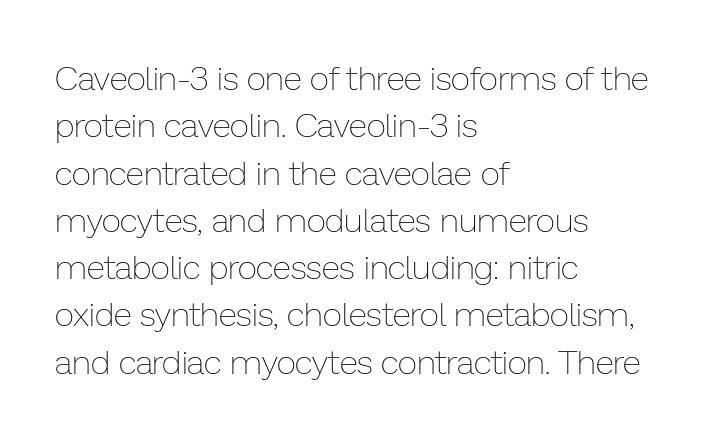
{"italic": "no", "bold": "no", "weight": "thin", "width": "normal", "stroke_contrast": "low", "x_height": "medium", "monospaced": "no", "underline": "no", "align": "left", "line_spacing": "normal", "line_spacing_ratio": 1.39, "letter_spacing": "normal", "letter_spacing_em": 0.0, "glyph_px": 34}
